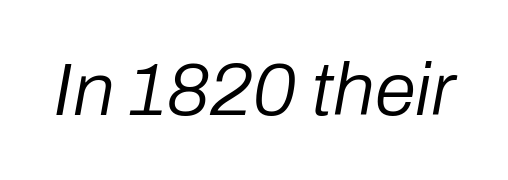
This sample has the flowing, uneven cadence of proportional lettering. Every character sits at an angle, as italics do. Caption: standard tracking, unaltered. The font is comparable to plain body text, perhaps lighter.
